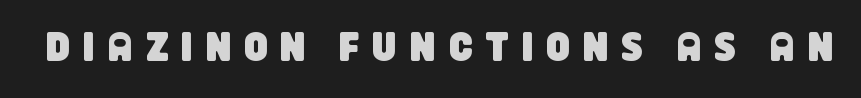
Q: Is the typeface a serif or a sans-serif typeface? A: Sans-serif.
Q: Is the text underlined? A: No.
Q: Is the spacing between letters normal or unusually wide? A: Unusually wide.
Q: Width (condensed, normal, or wide)? A: Condensed.
Q: Stroke contrast? A: Low.
Q: x-height? A: Large.
Q: Monospaced? A: No.
